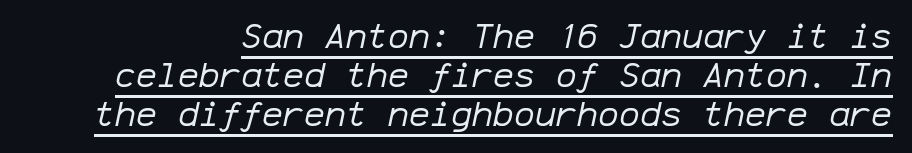
The image shows 35 px regular-weight type, italic (leaning right), monospaced; set tight line spacing (1.11x), normal letter spacing, underlined; low stroke contrast and a medium x-height.
